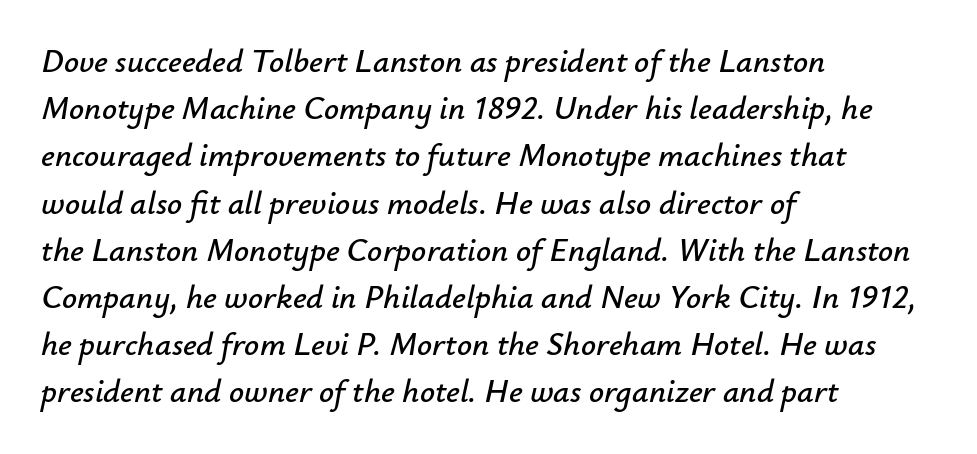
{"italic": "yes", "lean": "right", "slant_degrees": 12, "width": "normal", "stroke_contrast": "low", "x_height": "small", "monospaced": "no", "underline": "no", "align": "left", "line_spacing": "normal", "line_spacing_ratio": 1.43, "letter_spacing": "normal", "letter_spacing_em": 0.0, "glyph_px": 33}
